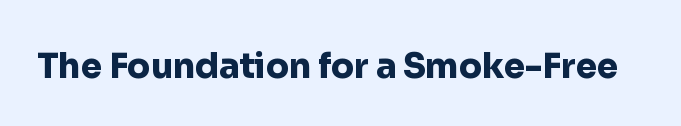
{"serif": "no", "italic": "no", "bold": "yes", "weight": "heavy", "width": "normal", "stroke_contrast": "low", "x_height": "medium", "monospaced": "no", "underline": "no", "letter_spacing": "normal", "letter_spacing_em": 0.0, "glyph_px": 34}
